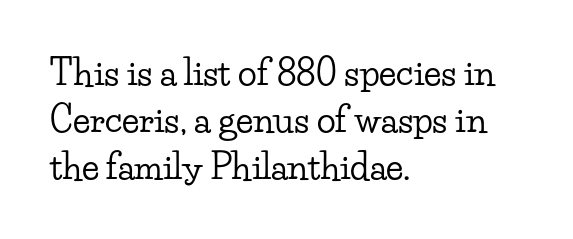
The image shows 35 px wide serif type, upright; set left-aligned, normal line spacing (1.35x), normal letter spacing, not underlined; low stroke contrast and a small x-height.
